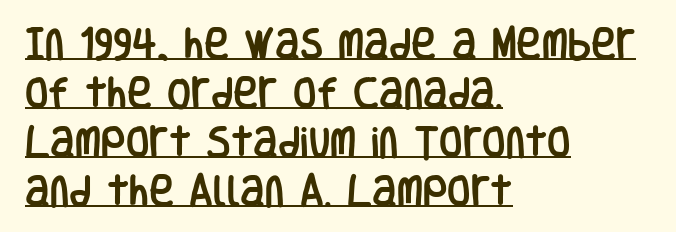
The image shows 34 px condensed sans-serif type, upright; set left-aligned, normal line spacing (1.44x), normal letter spacing, underlined; low stroke contrast and a large x-height.
